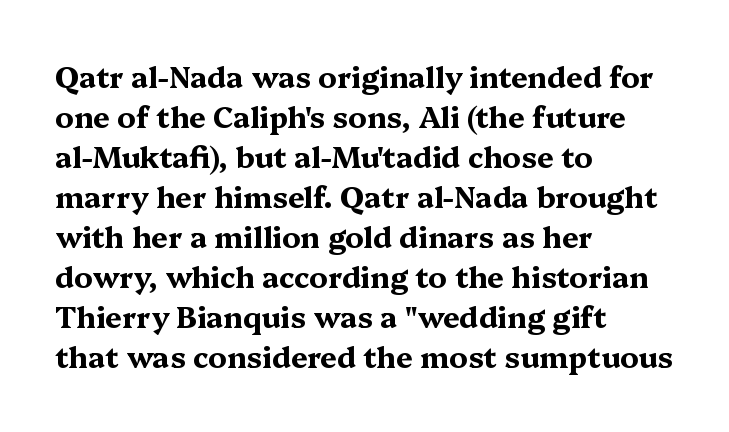
{"serif": "yes", "italic": "no", "bold": "yes", "weight": "bold", "width": "wide", "stroke_contrast": "medium", "x_height": "medium", "monospaced": "no", "underline": "no", "align": "left", "line_spacing": "normal", "line_spacing_ratio": 1.38, "letter_spacing": "normal", "letter_spacing_em": 0.0, "glyph_px": 29}
